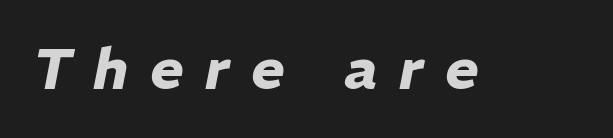
The image shows 57 px heavy type, italic (leaning right); set unusually wide letter spacing (+0.38 em), not underlined; low stroke contrast and a medium x-height.
